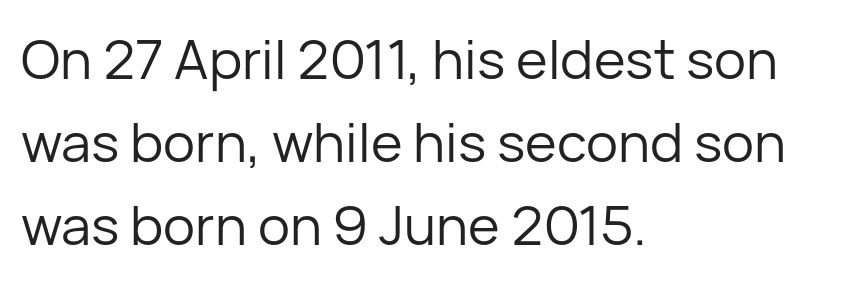
{"serif": "no", "italic": "no", "bold": "no", "weight": "regular", "width": "normal", "stroke_contrast": "low", "x_height": "medium", "monospaced": "no", "underline": "no", "align": "left", "line_spacing": "normal", "line_spacing_ratio": 1.54, "letter_spacing": "normal", "letter_spacing_em": 0.0, "glyph_px": 54}
